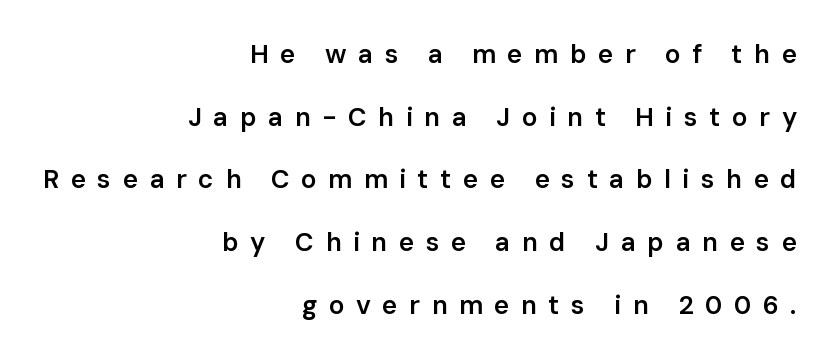
{"italic": "no", "bold": "semi", "underline": "no", "align": "right", "line_spacing": "loose", "line_spacing_ratio": 2.41, "letter_spacing": "wide", "letter_spacing_em": 0.44, "glyph_px": 26}
